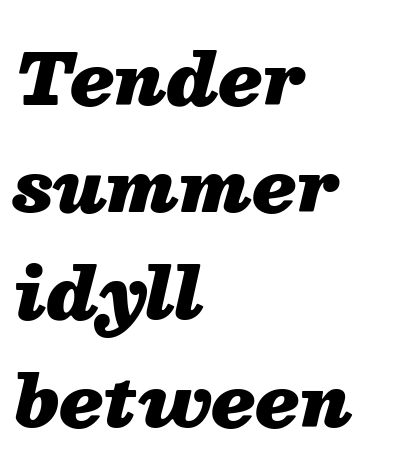
Honestly, the letter spacing is just normal — you wouldn't notice it. Italic? Definitely — the glyphs are oblique. What's the leading like? Ordinary, nothing unusual. Line beginnings align vertically; line endings do not.
